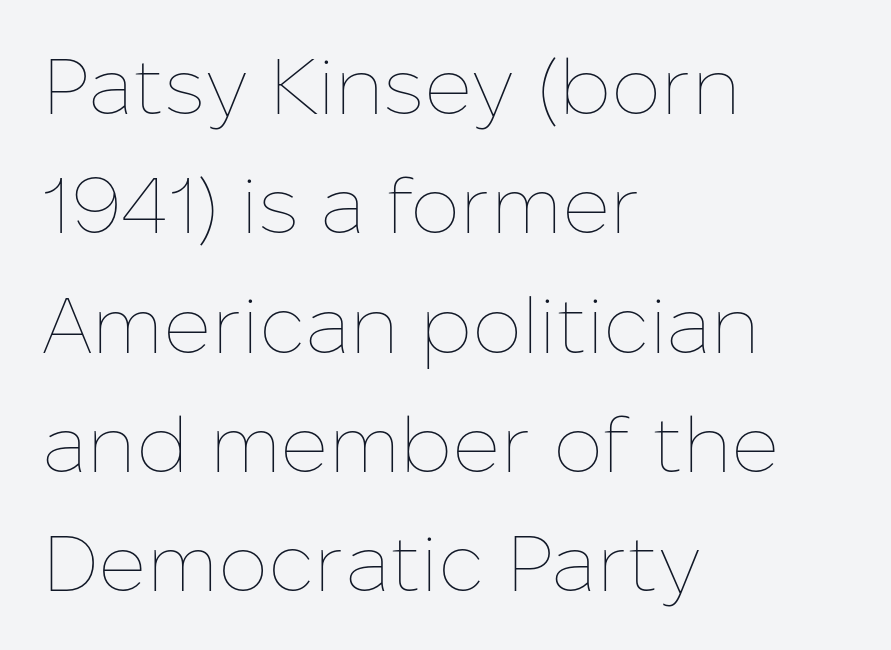
The image shows 79 px thin type, upright; set left-aligned, normal line spacing (1.51x), normal letter spacing, not underlined; low stroke contrast and a medium x-height.
